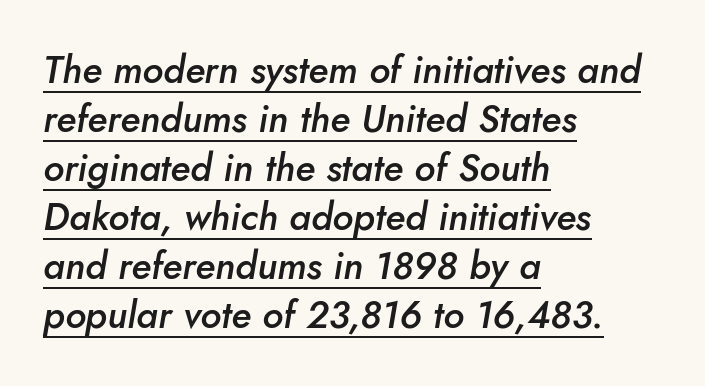
Q: Is the text bold? A: Semi-bold.
Q: Is the text italic (slanted)? A: Yes, it leans right by about 10 degrees.
Q: Is the text underlined? A: Yes.
Q: How is the paragraph aligned? A: Left-aligned.
Q: Is the spacing between letters normal or unusually wide? A: Normal.
Q: Is the spacing between lines tight, normal or loose? A: Normal.
Q: Width (condensed, normal, or wide)? A: Normal.
Q: Stroke contrast? A: Low.
Q: x-height? A: Small.
Q: Monospaced? A: No.
